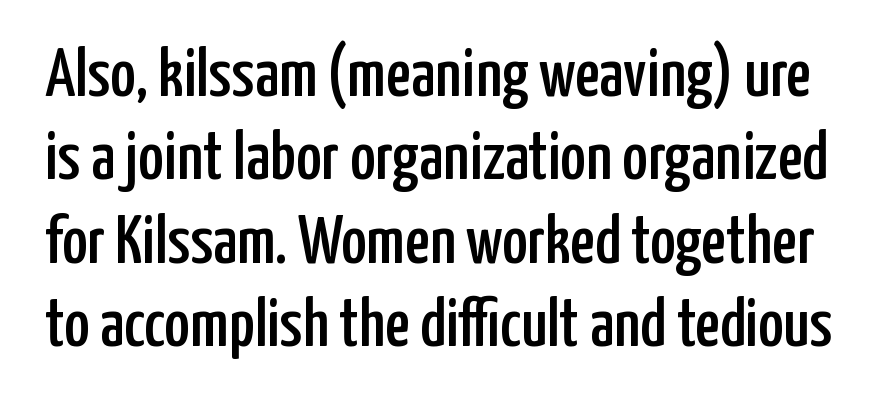
The words here are not underlined. Observe the absence of serifs on each vertical stroke in this sample. Spacing between characters is what you'd get straight out of the box. Posture: vertical. Looks like regular typesetting: each glyph gets only the width it needs.
